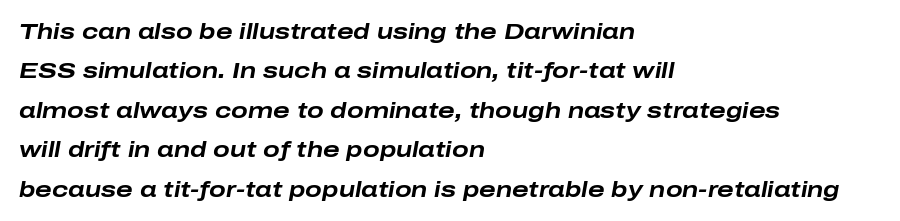
Q: Is the text bold? A: Yes.
Q: Is the text italic (slanted)? A: Yes, it leans right by about 10 degrees.
Q: Is the text underlined? A: No.
Q: How is the paragraph aligned? A: Left-aligned.
Q: Is the spacing between letters normal or unusually wide? A: Normal.
